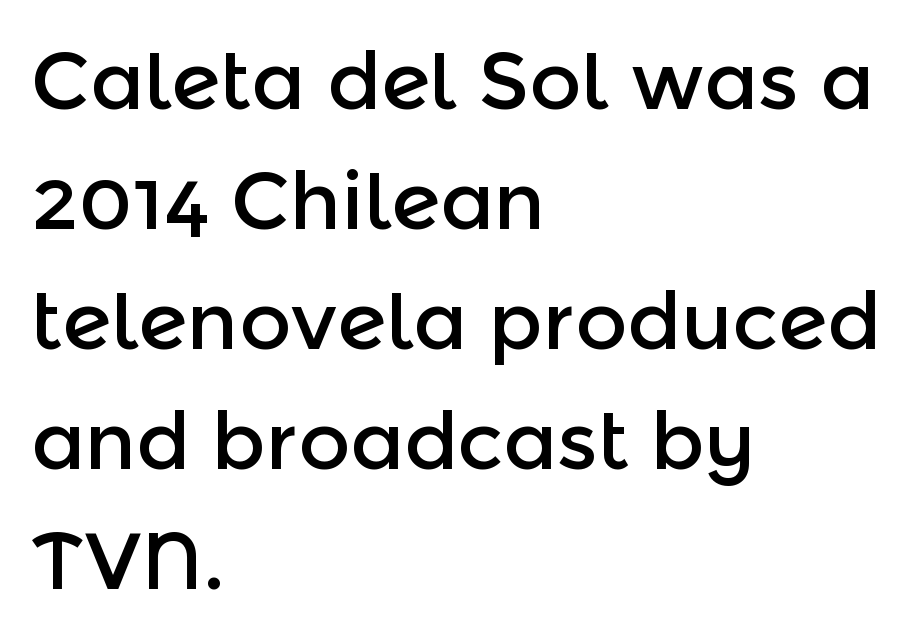
Letter spacing: default. The rendering uses natural spacing where letterforms have individual widths. The letters carry no serifs — their stems end cleanly without finishing strokes. The line-height multiplier appears to be the usual default. Is the block centered? No — it sits flush against the left margin.
